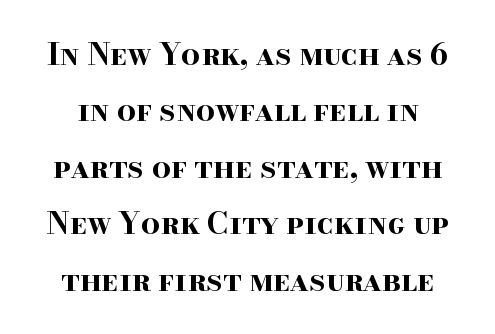
Q: Is the text bold? A: Yes.
Q: Is the text italic (slanted)? A: No, it is upright.
Q: Is the typeface a serif or a sans-serif typeface? A: Serif.
Q: Is the text underlined? A: No.
Q: Is the spacing between letters normal or unusually wide? A: Normal.
Q: Width (condensed, normal, or wide)? A: Wide.
Q: Stroke contrast? A: High.
Q: x-height? A: Small.
Q: Monospaced? A: No.
